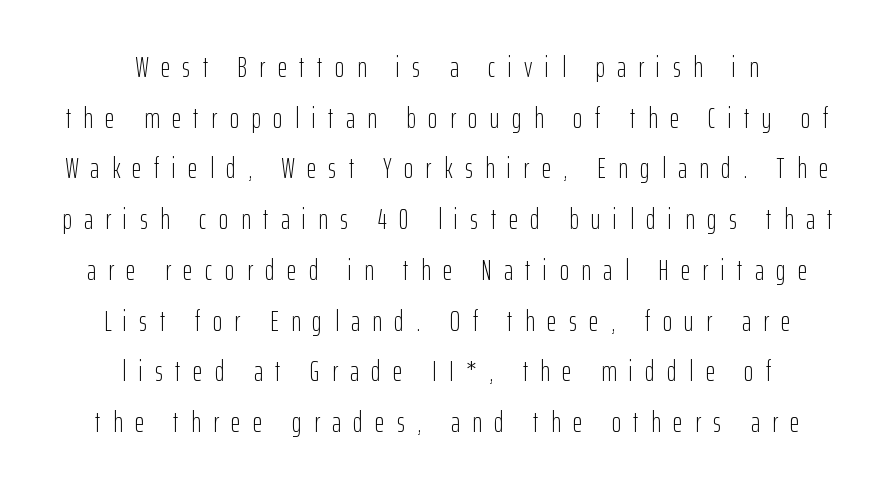
{"serif": "no", "italic": "no", "bold": "no", "weight": "light", "width": "condensed", "stroke_contrast": "low", "x_height": "medium", "monospaced": "no", "underline": "no", "align": "center", "line_spacing_ratio": 1.75, "letter_spacing": "wide", "letter_spacing_em": 0.43, "glyph_px": 29}
